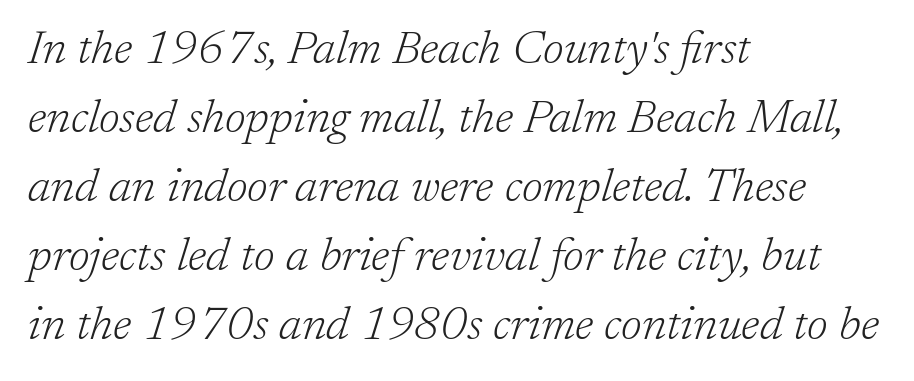
{"serif": "yes", "italic": "yes", "lean": "right", "slant_degrees": 17, "bold": "no", "weight": "light", "width": "normal", "stroke_contrast": "low", "x_height": "medium", "monospaced": "no", "underline": "no", "align": "left", "line_spacing": "normal", "line_spacing_ratio": 1.47, "letter_spacing": "normal", "letter_spacing_em": 0.0, "glyph_px": 47}
